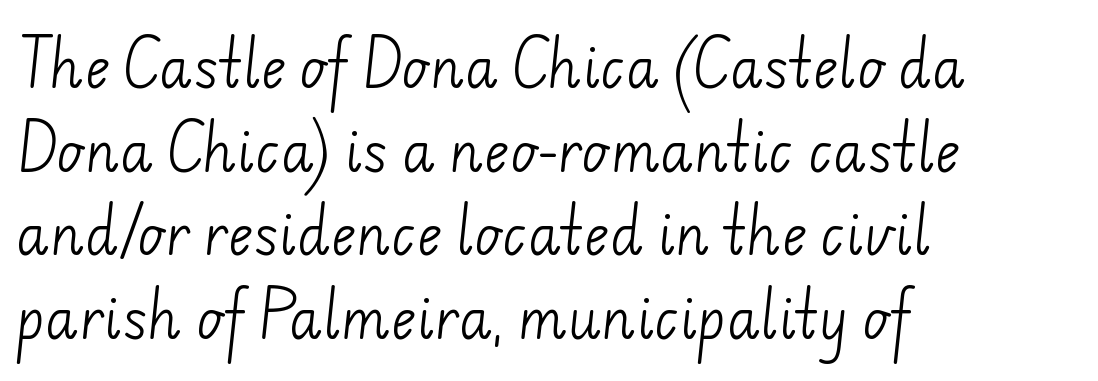
Inter-character spacing is left at the font's built-in metrics. The lines in this sample share a left origin and differ only in where they stop. To sum up the face: it is a sans, with no serifs. A typesetter would call this proportional, since set widths differ per character. Stroke mass is kept to a normal reading level or below. Descenders hang freely into open space.
